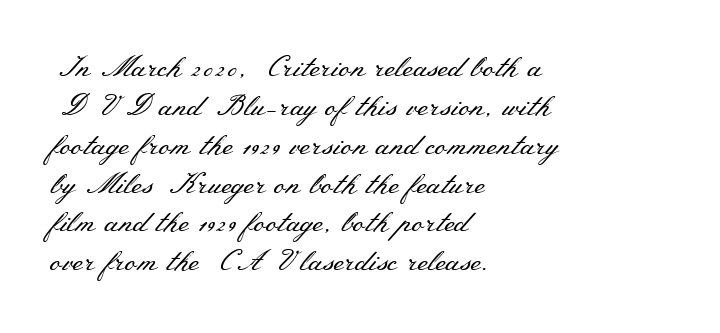
The image shows 29 px regular-weight, wide serif type; set left-aligned, normal line spacing (1.34x), normal letter spacing, not underlined; medium stroke contrast and a small x-height.
